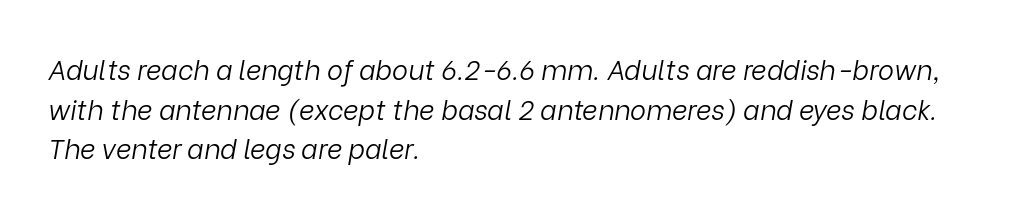
{"italic": "yes", "lean": "right", "slant_degrees": 9, "bold": "no", "underline": "no", "align": "left", "line_spacing": "normal", "line_spacing_ratio": 1.47, "letter_spacing": "normal", "letter_spacing_em": 0.0, "glyph_px": 27}
